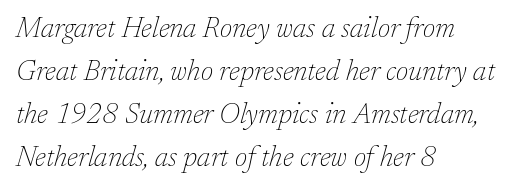
Regular leading. What kind of face is this? One with serifs. Visually the block forms a straight wall on the left and a jagged coastline on the right. Descenders hang freely into open space. Think of a printed novel: that variable character pitch is what you see here. The glyphs look as if they've been sheared to an angle.
